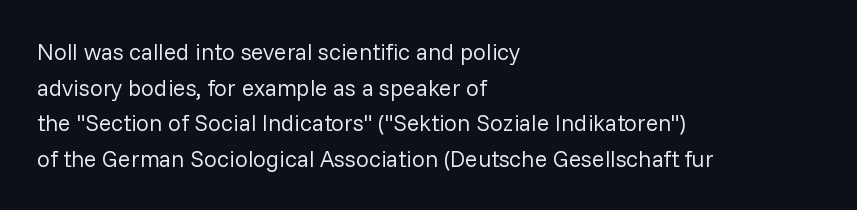
Baseline-to-baseline distance is the conventional proportion of letter height. The passage is arranged the way most books set body copy — flush left. The glyphs are unaccompanied by any horizontal stroke below them. The gaps between neighbouring characters are ordinary and unremarkable.
